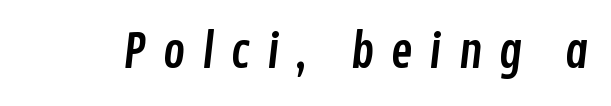
Is this a sans? Yes — the strokes have no serifs. Plain, unruled lines of type. The line texture is sparse and dotted thanks to wide tracking. Do the characters align in a grid? No, the font is proportional.
